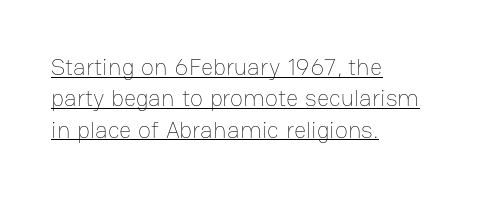
Visually the block forms a straight wall on the left and a jagged coastline on the right. The typography opts for an upright posture over an oblique one. The letterforms sit at book weight or below. Nobody touched the tracking dial on this one.
